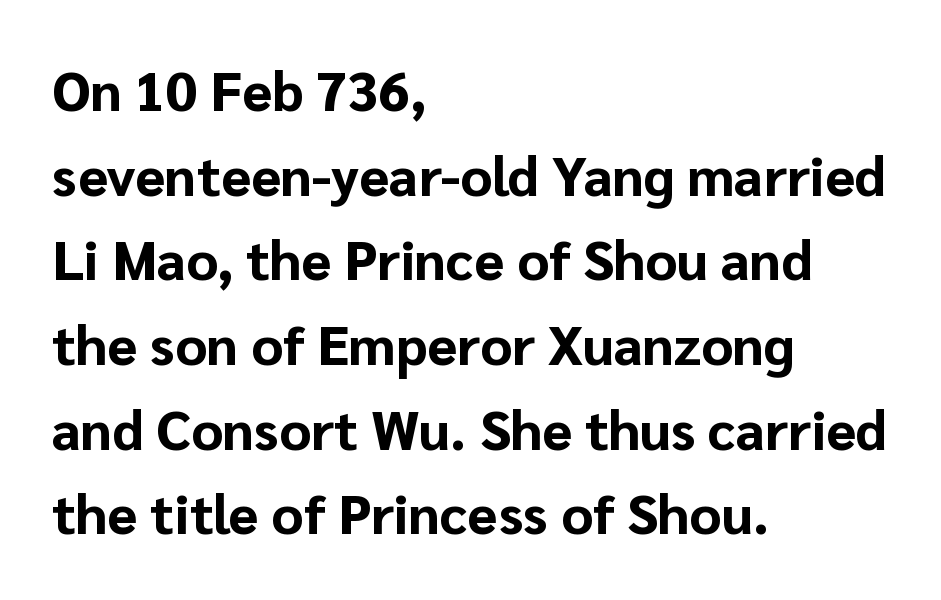
Look at the tracking — it's just the regular setting, nothing added. These lines are set flush left with a ragged right edge. This sample uses an upright cut, with every glyph sitting square on the baseline. The glyphs in this specimen are sans serif. Proportional: the letters do not fall into vertical columns. Underline: absent.
